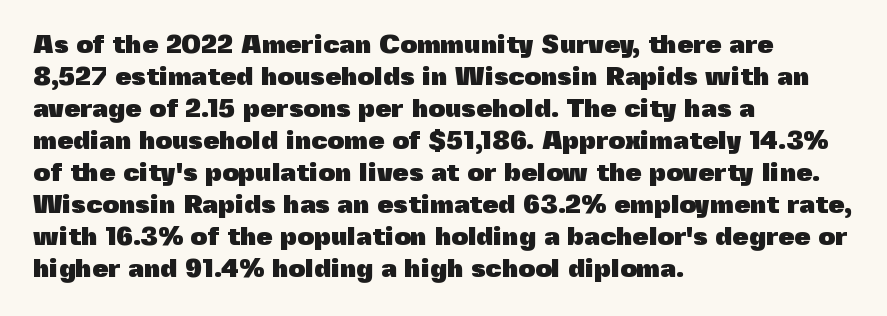
The image shows 26 px bold type, upright; set left-aligned, line spacing 1.23x, normal letter spacing, not underlined.
